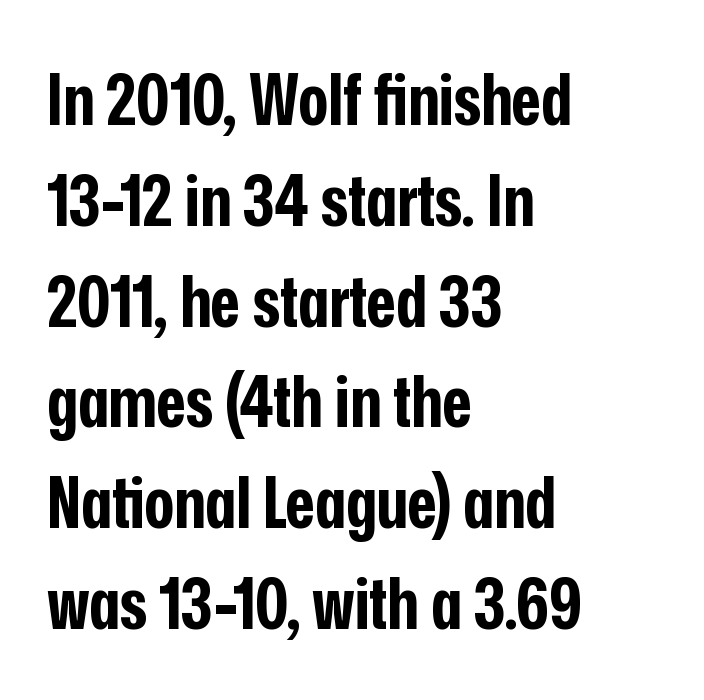
Q: Is the text bold? A: Yes.
Q: Is the text italic (slanted)? A: No, it is upright.
Q: Is the typeface a serif or a sans-serif typeface? A: Sans-serif.
Q: Is the text underlined? A: No.
Q: How is the paragraph aligned? A: Left-aligned.
Q: Is the spacing between letters normal or unusually wide? A: Normal.
Q: Is the spacing between lines tight, normal or loose? A: Normal.
Q: Width (condensed, normal, or wide)? A: Condensed.
Q: Stroke contrast? A: Low.
Q: x-height? A: Medium.
Q: Monospaced? A: No.
